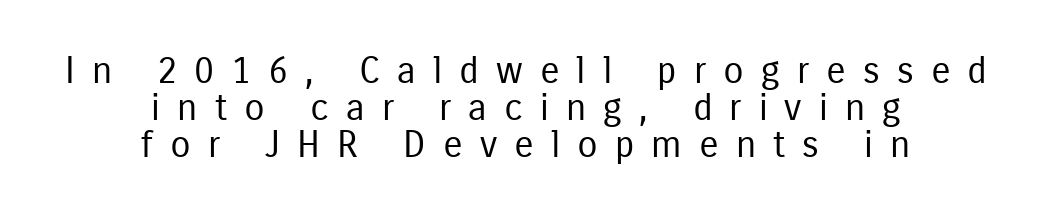
The image shows 37 px regular-weight, condensed sans-serif type, upright; set centered, tight line spacing (1.0x), unusually wide letter spacing (+0.46 em), not underlined; low stroke contrast and a medium x-height.
